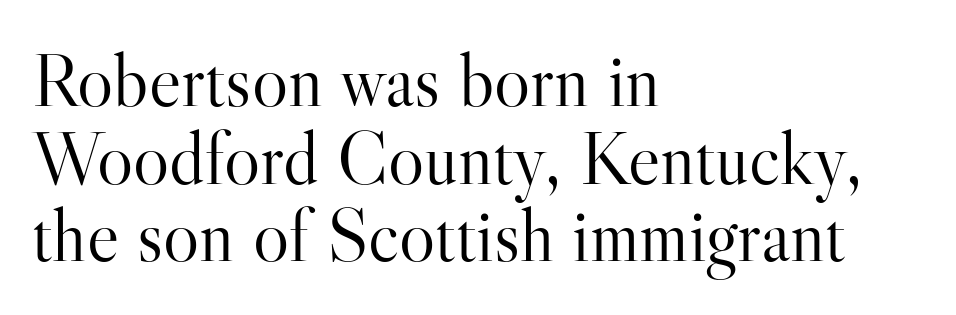
Line beginnings align vertically; line endings do not. Unlike a clean sans, this face finishes its strokes with serifs. Summary of vertical rhythm: compact, with narrow interline spacing. Stems and bowls with no extra thickness — not bold. The baseline area is clear. Tracking here is standard; glyphs follow each other at the usual distance.
